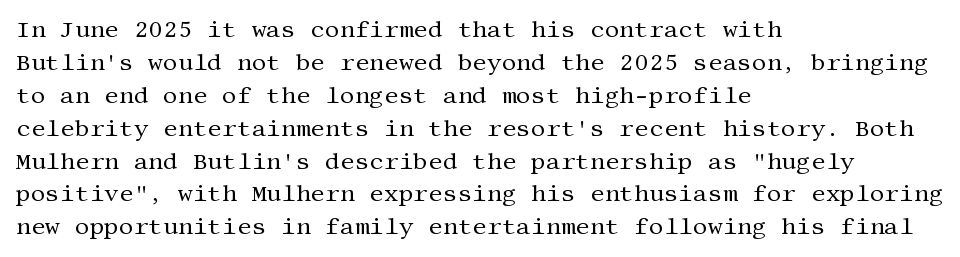
Honestly, the row spacing looks completely unremarkable. Caption: face not bold, strokes unweighted. Posture: vertical. This rendering features lettering with no underline. The setting favours the left margin, as ordinary paragraphs usually do.
